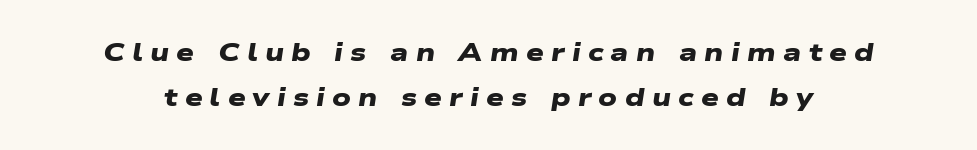
The image shows 25 px bold type; set line spacing 1.8x, unusually wide letter spacing (+0.29 em), not underlined.
